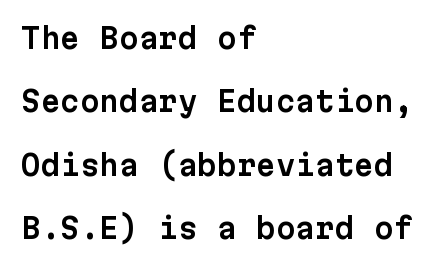
{"serif": "no", "italic": "no", "width": "normal", "stroke_contrast": "low", "x_height": "medium", "monospaced": "yes", "underline": "no", "align": "left", "line_spacing": "loose", "line_spacing_ratio": 2.26, "letter_spacing": "normal", "letter_spacing_em": 0.0, "glyph_px": 28}
